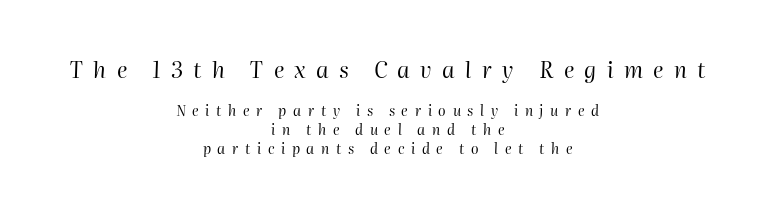
The image shows 22 px text type, italic (leaning right); set centered, normal line spacing (1.34x), unusually wide letter spacing (+0.47 em), not underlined; the first (top) block is 1.57x larger.
